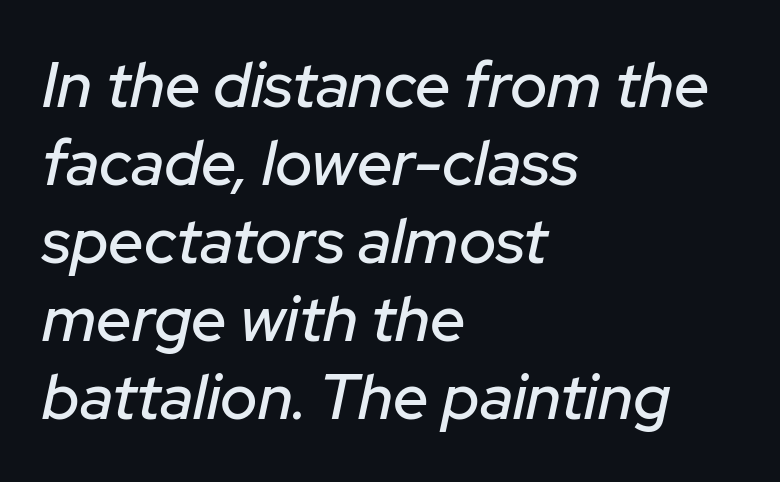
{"italic": "yes", "lean": "right", "slant_degrees": 12, "width": "normal", "stroke_contrast": "low", "x_height": "medium", "monospaced": "no", "underline": "no", "align": "left", "line_spacing_ratio": 1.24, "letter_spacing": "normal", "letter_spacing_em": 0.0, "glyph_px": 63}
